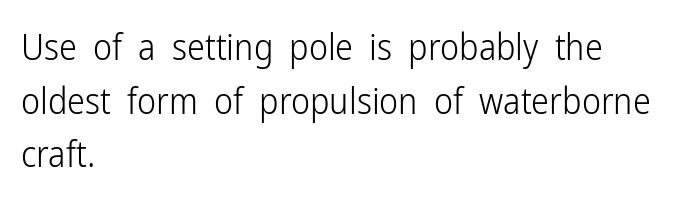
Q: Is the text bold? A: No.
Q: Is the text italic (slanted)? A: No, it is upright.
Q: Is the typeface a serif or a sans-serif typeface? A: Sans-serif.
Q: Is the text underlined? A: No.
Q: How is the paragraph aligned? A: Left-aligned.
Q: Is the spacing between letters normal or unusually wide? A: Normal.
Q: Is the spacing between lines tight, normal or loose? A: Normal.
Q: Width (condensed, normal, or wide)? A: Condensed.
Q: Stroke contrast? A: Low.
Q: x-height? A: Medium.
Q: Monospaced? A: No.
